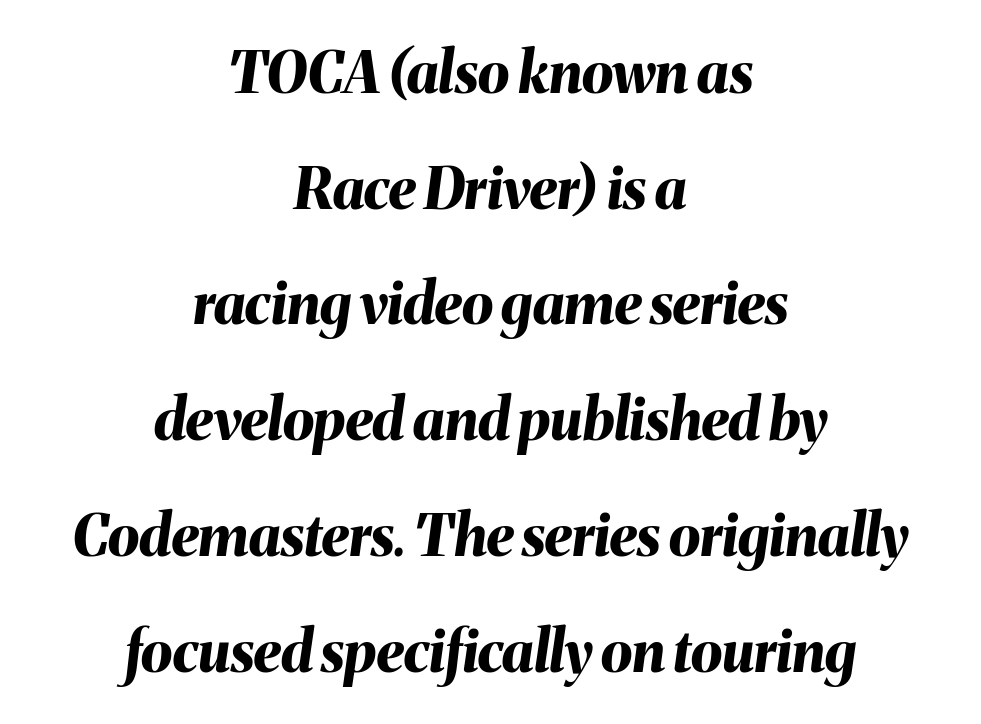
The passage shown leans; its letterforms are oblique. These lines keep a tight, regular rhythm from letter to letter. Horizontal bands of white between lines are thick stripes. Plenty of ink on the page — the face is bold.
